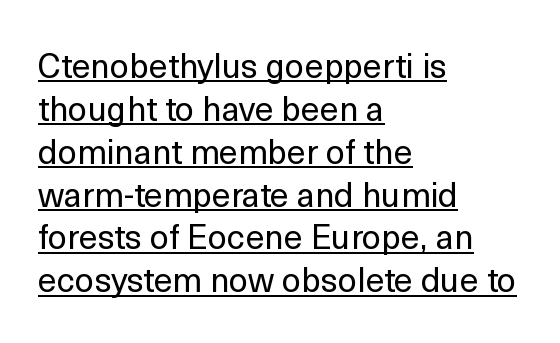
Looks like regular typesetting: each glyph gets only the width it needs. The lettering holds an erect, upright posture throughout. Regular leading. Compared with a typical body face, this is equally light or lighter still.
